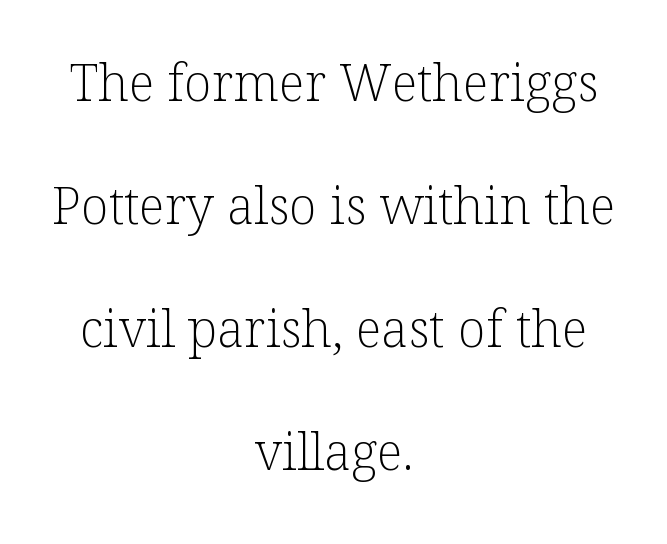
It's the straight-up-and-down kind of type. Character widths vary here, with narrow letters taking less room than wide ones. This rendering leaves character spacing at its baseline value. Just letters on the line, the space beneath them empty. A great deal of white space separates one row of letters from the next. Where is the straight margin? There isn't one; the lines are centered.
